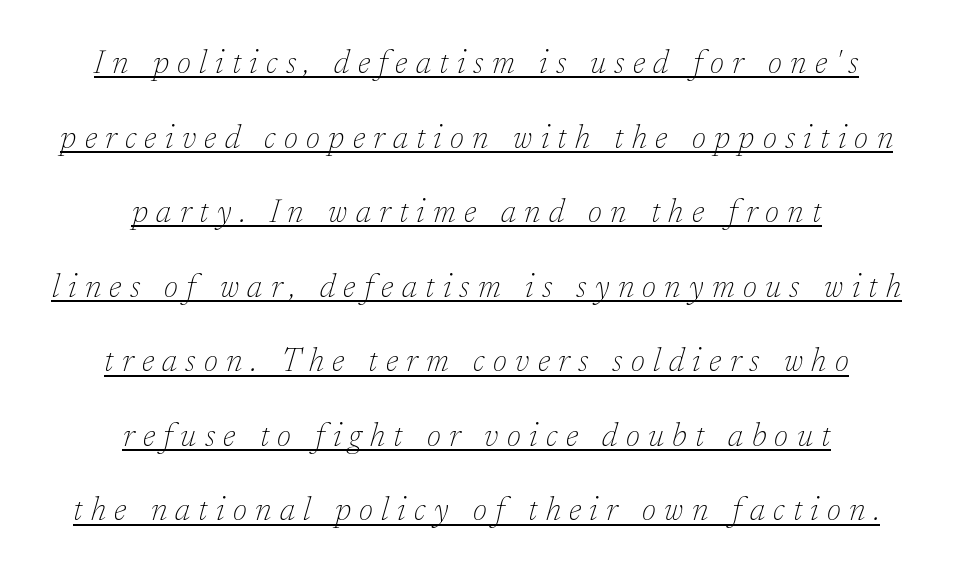
No extra ink here — the face is not bold. A student would call this center alignment; a typographer would say set centered. The lettering is marked with a stroke running underneath it. Yep, those are serifs on the letters. The line-height multiplier appears high, well above default.
